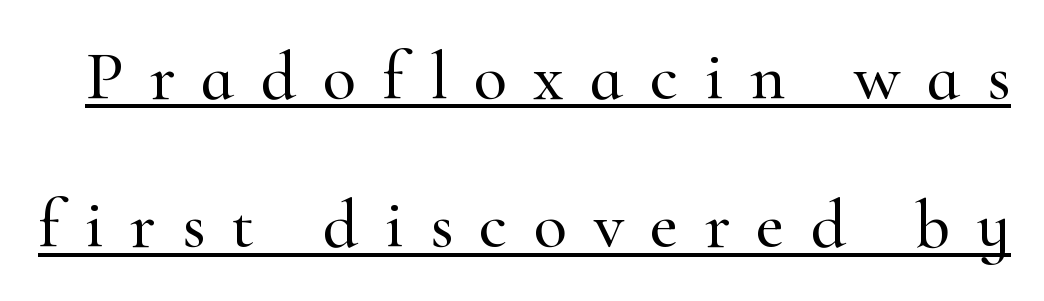
In terms of leading, this rendering errs on the spacious side. The words here are underlined. Spacing verdict: proportional, widths tailored to each character. The face used here is rendered with a markedly widened letterfit. Do the letters lean? They stand straight.
